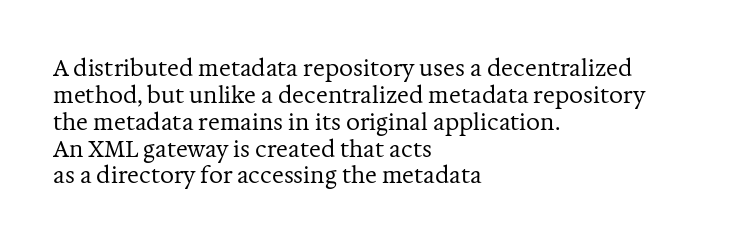
The image shows 22 px text type, upright; set left-aligned, line spacing 1.22x, normal letter spacing, not underlined.
